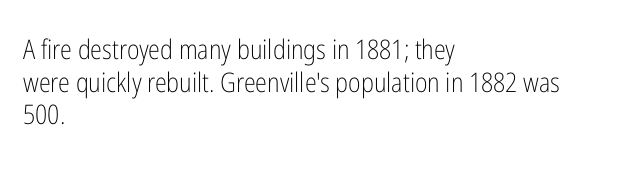
The image shows 27 px text type, upright; set left-aligned, line spacing 1.21x, normal letter spacing, not underlined.
